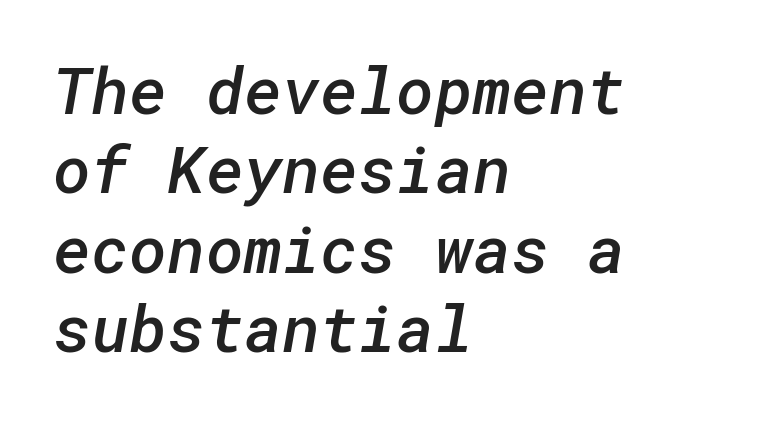
The font family rendered here belongs to the sans-serif group. A clean baseline with only descenders dipping below it. Compared with typical body copy, the letter spacing here is the same. Caption: semibold face, moderately heavy strokes. Visually the block forms a straight wall on the left and a jagged coastline on the right.
